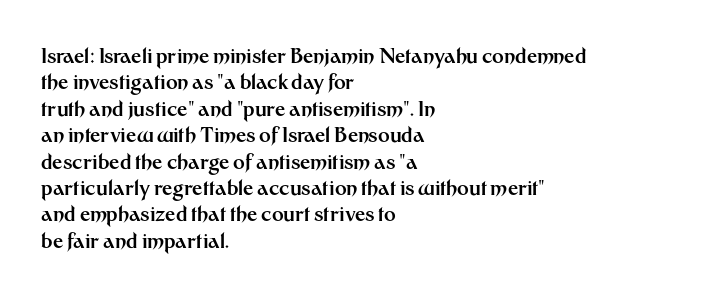
No extra tracking has been applied to these lines. The font is running at its bold setting. Students, observe: this is what conventionally led text looks like. Ascenders rise straight up at ninety degrees.
